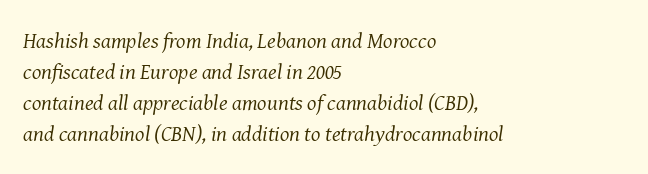
The letters sit at their default tracking, neither squeezed nor spread. An italicized treatment has been applied to the whole sample. The font sits on the lighter half of the weight spectrum, regular included. Baseline-to-baseline distance is the conventional proportion of letter height. Reading down the block, your eye returns to a fixed left position each line.
